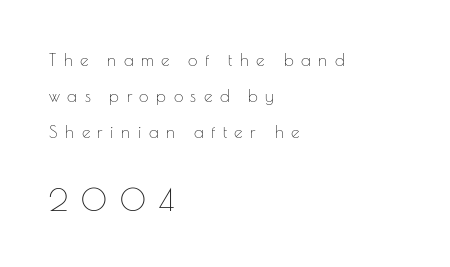
Q: Is the text bold? A: No.
Q: Is the text italic (slanted)? A: No, it is upright.
Q: Is the typeface a serif or a sans-serif typeface? A: Sans-serif.
Q: Is the text underlined? A: No.
Q: How is the paragraph aligned? A: Left-aligned.
Q: Is the spacing between letters normal or unusually wide? A: Unusually wide.
Q: Is the spacing between lines tight, normal or loose? A: Loose.
Q: Which block of text is set in a larger size, the first (top) or the second (bottom)? A: The second (bottom) one.
Q: Width (condensed, normal, or wide)? A: Normal.
Q: Stroke contrast? A: Low.
Q: x-height? A: Small.
Q: Monospaced? A: No.
